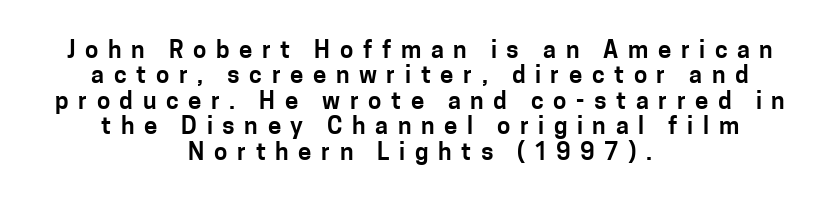
The passage shown is not underscored anywhere. The specimen reads as upright at a glance. These lines stack symmetrically, like a column narrowing and widening about its center. Students, observe: this is what under-led, compact text looks like.
